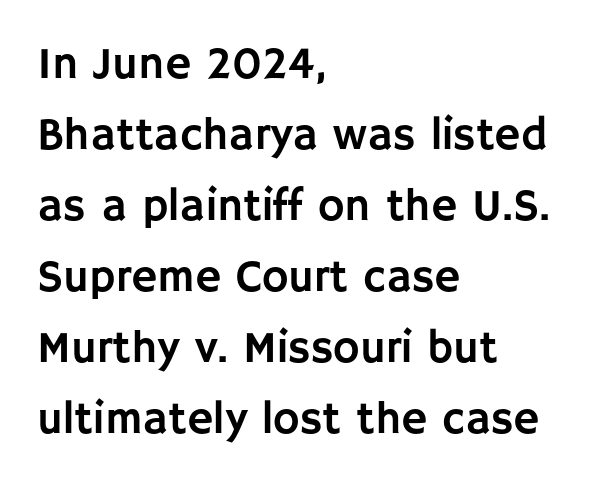
The image shows 45 px sans-serif type, upright; set left-aligned, normal line spacing (1.58x), normal letter spacing, not underlined; low stroke contrast and a large x-height.
